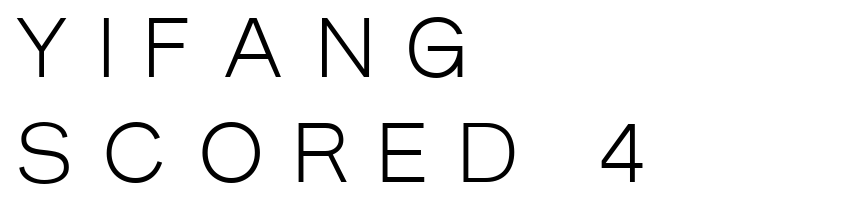
This sample is left-justified, so line endings fall wherever the words run out. Someone cranked the tracking dial way up on this one. Letters have the restrained weight of plain body copy at most. Ordinary non-slanted type is in use. Regarding serifs, this sample does without them. Honestly, there is no underline to notice here at all.
